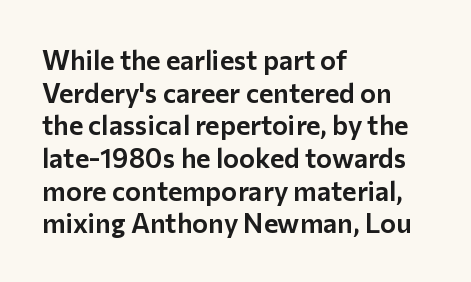
Words float on clear page, feet unadorned. Words appear dense and cohesive because spacing is normal. The lettering holds an erect, upright posture throughout. If you drew a ruler down the left edge, every line would touch it.
